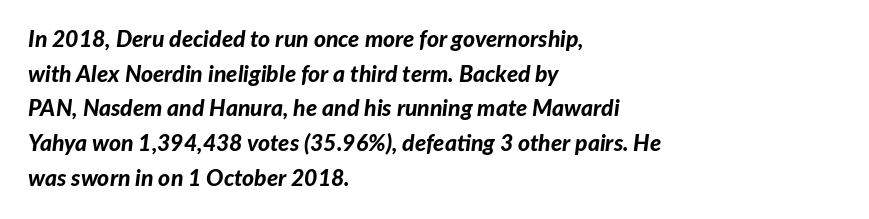
The image shows 23 px bold type, italic (leaning right); set left-aligned, normal line spacing (1.51x), normal letter spacing, not underlined.
